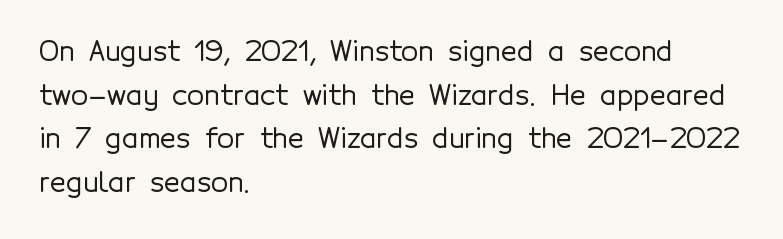
Q: Is the text italic (slanted)? A: No, it is upright.
Q: Is the typeface a serif or a sans-serif typeface? A: Sans-serif.
Q: Is the text underlined? A: No.
Q: How is the paragraph aligned? A: Left-aligned.
Q: Is the spacing between letters normal or unusually wide? A: Normal.
Q: Is the spacing between lines tight, normal or loose? A: Normal.
Q: Width (condensed, normal, or wide)? A: Normal.
Q: x-height? A: Medium.
Q: Monospaced? A: No.
